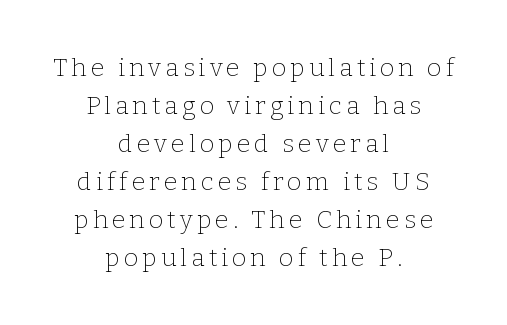
{"italic": "no", "bold": "no", "underline": "no", "align": "center", "line_spacing": "normal", "line_spacing_ratio": 1.52, "glyph_px": 25}
